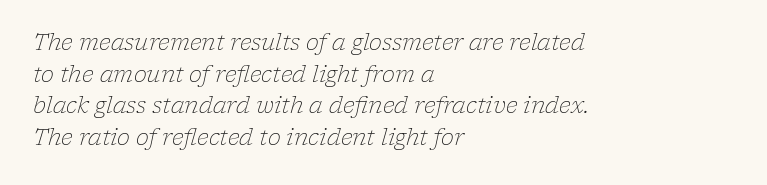
Q: Is the text bold? A: No.
Q: Is the text italic (slanted)? A: Yes, it leans right by about 17 degrees.
Q: Is the text underlined? A: No.
Q: How is the paragraph aligned? A: Left-aligned.
Q: Is the spacing between letters normal or unusually wide? A: Normal.
Q: Is the spacing between lines tight, normal or loose? A: Normal.
